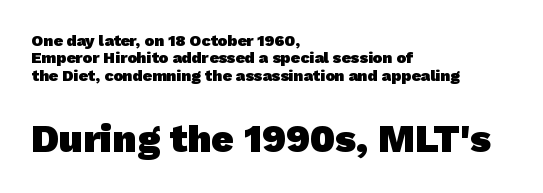
Q: Is the text bold? A: Yes.
Q: Is the typeface a serif or a sans-serif typeface? A: Sans-serif.
Q: Is the text underlined? A: No.
Q: How is the paragraph aligned? A: Left-aligned.
Q: Is the spacing between letters normal or unusually wide? A: Normal.
Q: Is the spacing between lines tight, normal or loose? A: Tight.
Q: Which block of text is set in a larger size, the first (top) or the second (bottom)? A: The second (bottom) one.
Q: Width (condensed, normal, or wide)? A: Normal.
Q: Stroke contrast? A: Low.
Q: x-height? A: Medium.
Q: Monospaced? A: No.
